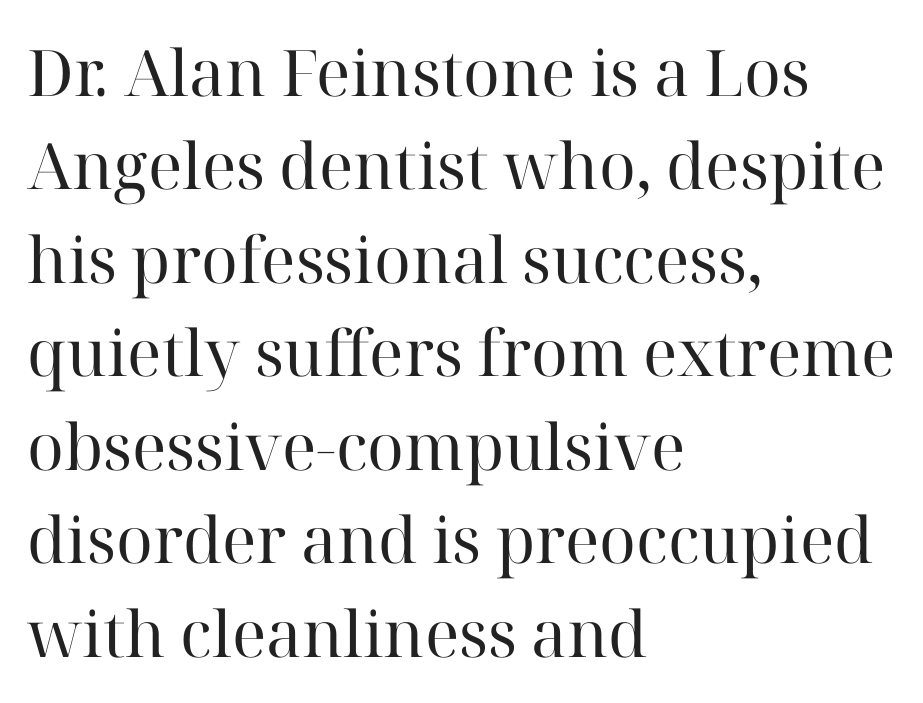
The image shows 64 px regular-weight serif type, upright; set left-aligned, normal line spacing (1.46x), normal letter spacing, not underlined; high stroke contrast and a medium x-height.
